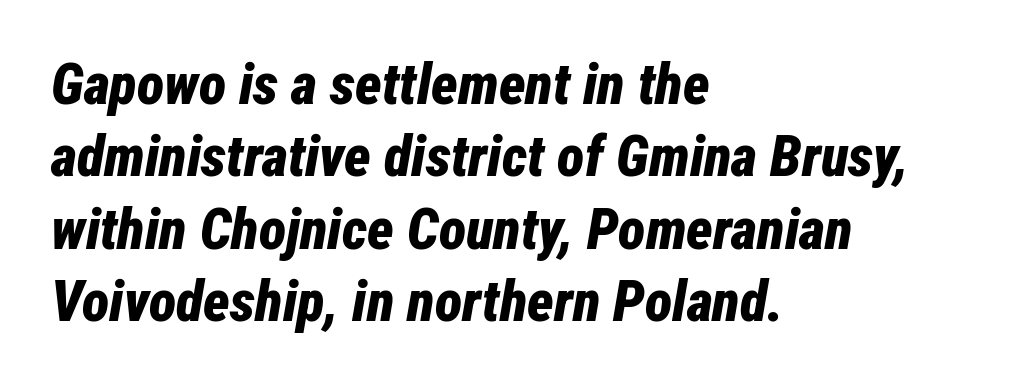
{"italic": "yes", "lean": "right", "slant_degrees": 12, "bold": "yes", "weight": "bold", "width": "condensed", "stroke_contrast": "low", "x_height": "medium", "monospaced": "no", "underline": "no", "align": "left", "line_spacing": "normal", "line_spacing_ratio": 1.27, "letter_spacing": "normal", "letter_spacing_em": 0.0, "glyph_px": 57}
